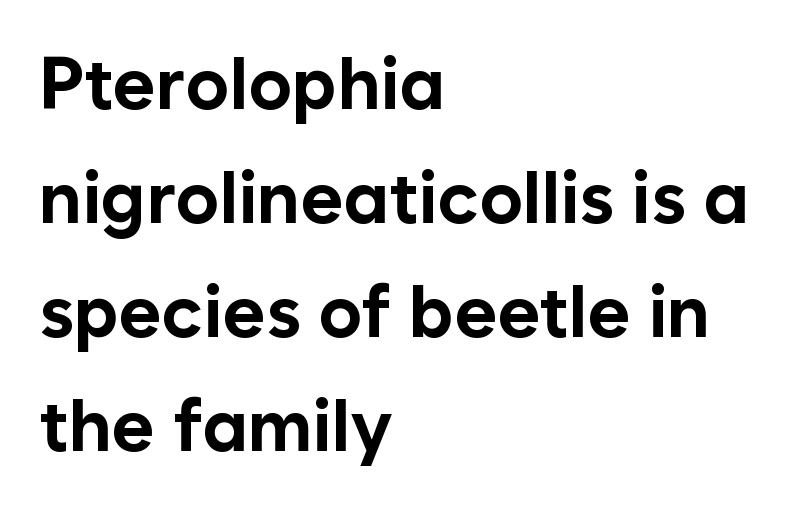
{"serif": "no", "italic": "no", "bold": "yes", "weight": "bold", "width": "normal", "stroke_contrast": "low", "x_height": "medium", "monospaced": "no", "underline": "no", "align": "left", "line_spacing": "normal", "line_spacing_ratio": 1.56, "letter_spacing": "normal", "letter_spacing_em": 0.0, "glyph_px": 73}
